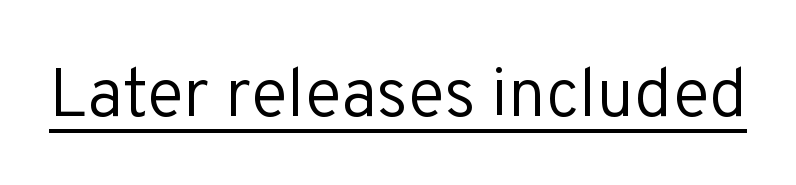
{"serif": "no", "italic": "no", "bold": "no", "weight": "regular", "width": "normal", "stroke_contrast": "low", "x_height": "medium", "monospaced": "no", "underline": "yes", "letter_spacing": "normal", "letter_spacing_em": 0.0, "glyph_px": 68}
